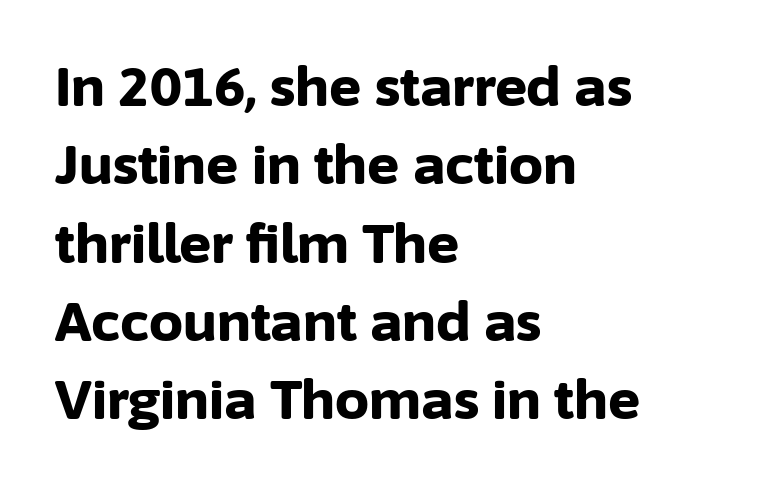
{"serif": "no", "italic": "no", "bold": "yes", "weight": "bold", "width": "normal", "stroke_contrast": "low", "x_height": "medium", "monospaced": "no", "underline": "no", "align": "left", "line_spacing": "normal", "line_spacing_ratio": 1.45, "letter_spacing": "normal", "letter_spacing_em": 0.0, "glyph_px": 54}
